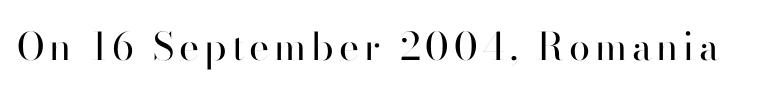
Q: Is the text bold? A: No.
Q: Is the text italic (slanted)? A: No, it is upright.
Q: Is the typeface a serif or a sans-serif typeface? A: Sans-serif.
Q: Is the text underlined? A: No.
Q: Width (condensed, normal, or wide)? A: Normal.
Q: Stroke contrast? A: High.
Q: x-height? A: Small.
Q: Monospaced? A: No.
